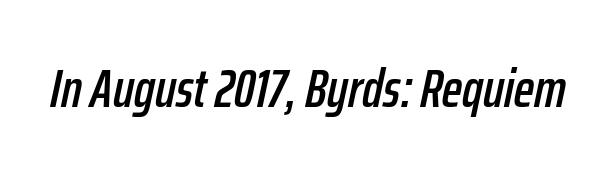
The image shows 54 px condensed type, italic (leaning right); set normal letter spacing, not underlined; low stroke contrast and a medium x-height.
